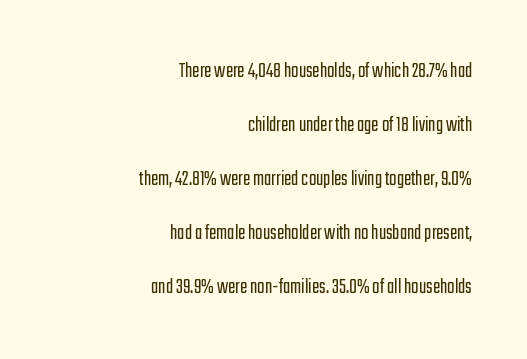
Q: Is the text bold? A: No.
Q: Is the text italic (slanted)? A: No, it is upright.
Q: Is the text underlined? A: No.
Q: How is the paragraph aligned? A: Right-aligned.
Q: Is the spacing between letters normal or unusually wide? A: Normal.
Q: Is the spacing between lines tight, normal or loose? A: Loose.
